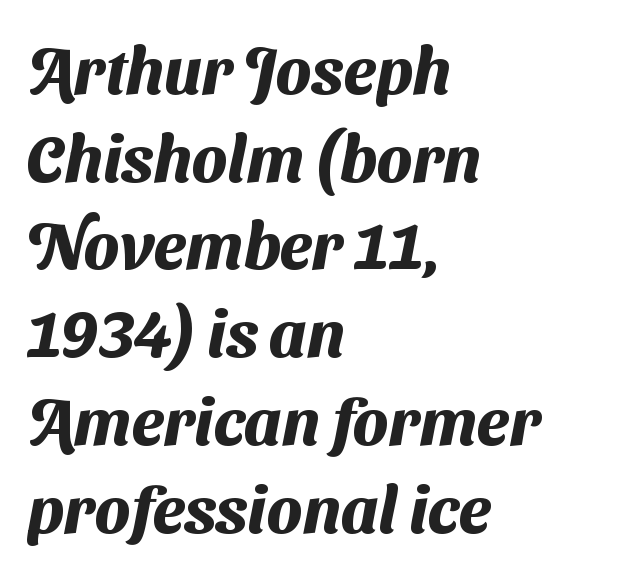
Each line starts at the same left margin while the right side varies. These lines sit exactly where default settings would place them. Rule under the text: the space is simply empty. The letters advance in unequal steps, a hallmark of proportional type.
